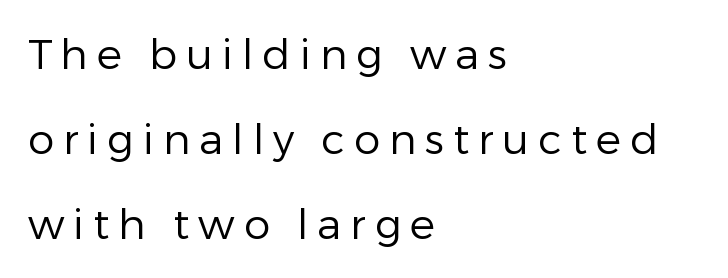
Does the lettering tilt? It doesn't — this is upright. Here the designer chose a conventional face with non-uniform glyph widths. Horizontal alignment here is leftward, the default for most running prose. Rule under the text: the space is simply empty. Each word looks stretched out because of the extra space between its letters. Is there much room between lines? Yes — plenty of vertical air separates them.
